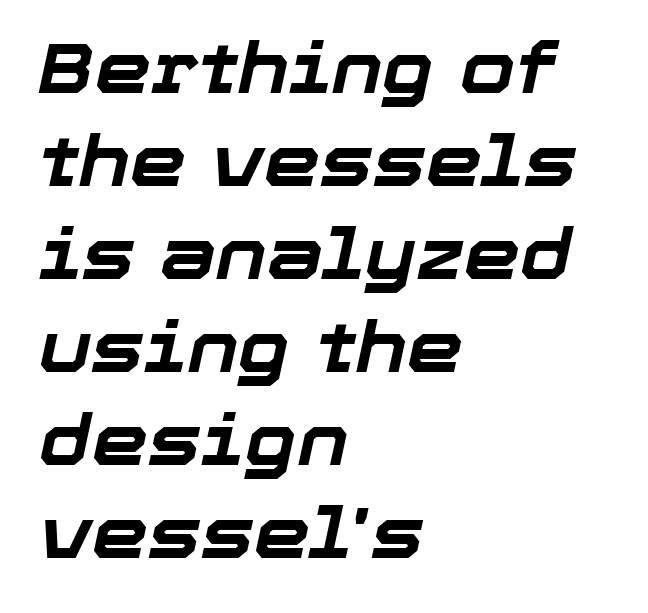
{"italic": "yes", "lean": "right", "slant_degrees": 12, "bold": "yes", "weight": "bold", "width": "normal", "stroke_contrast": "low", "x_height": "medium", "monospaced": "no", "underline": "no", "align": "left", "line_spacing": "normal", "line_spacing_ratio": 1.31, "letter_spacing": "normal", "letter_spacing_em": 0.0, "glyph_px": 71}
